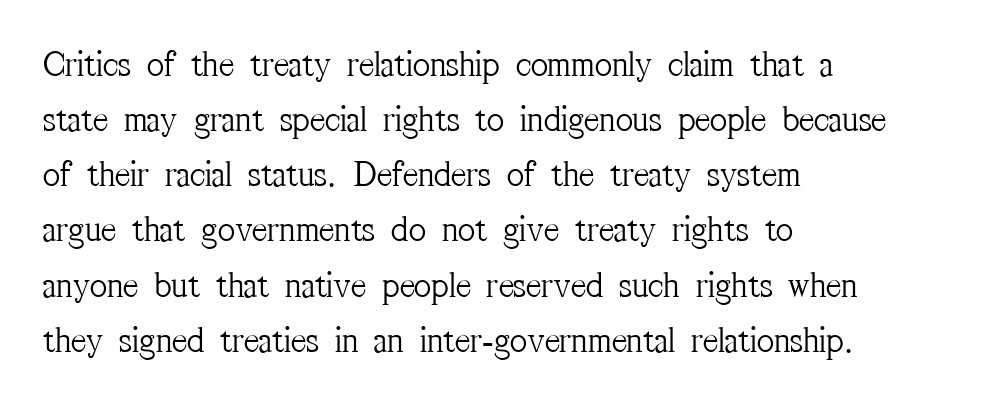
The image shows 37 px light, condensed serif type, upright; set left-aligned, normal line spacing (1.49x), normal letter spacing, not underlined; medium stroke contrast and a medium x-height.
